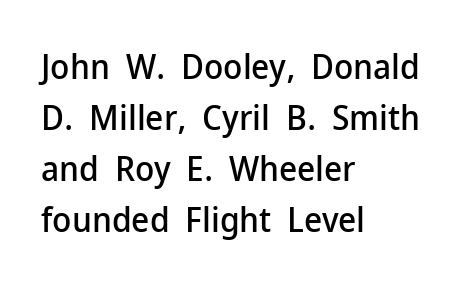
{"serif": "no", "italic": "no", "width": "normal", "stroke_contrast": "low", "x_height": "medium", "monospaced": "no", "underline": "no", "align": "left", "line_spacing": "normal", "line_spacing_ratio": 1.46, "letter_spacing": "normal", "letter_spacing_em": 0.0, "glyph_px": 35}
